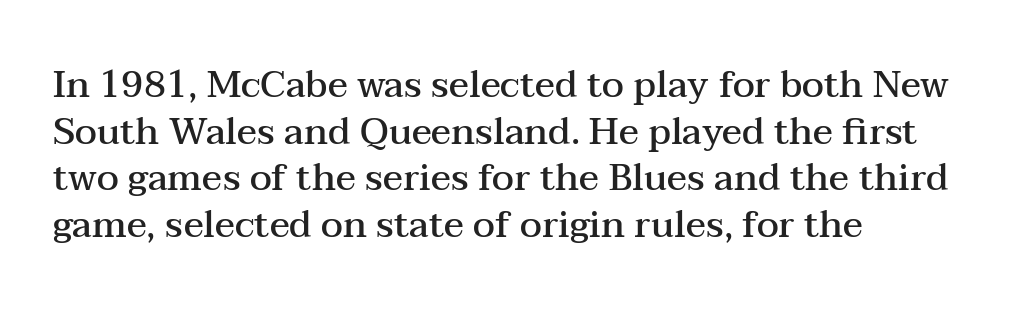
{"serif": "yes", "italic": "no", "bold": "semi", "weight": "semibold", "width": "wide", "stroke_contrast": "medium", "x_height": "medium", "monospaced": "no", "underline": "no", "align": "left", "line_spacing": "normal", "line_spacing_ratio": 1.26, "letter_spacing": "normal", "letter_spacing_em": 0.0, "glyph_px": 37}
